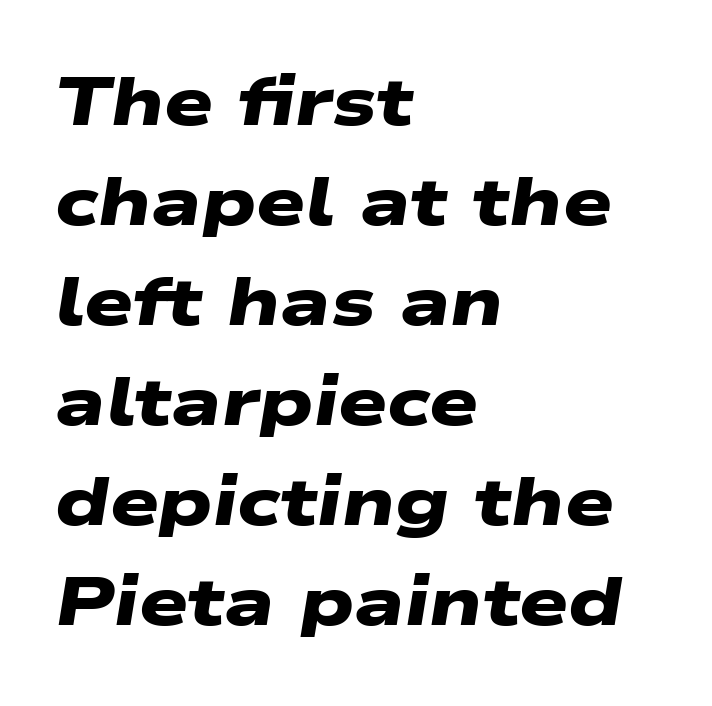
The image shows 69 px heavy, wide sans-serif type; set left-aligned, normal line spacing (1.45x), normal letter spacing, not underlined; low stroke contrast and a medium x-height.
